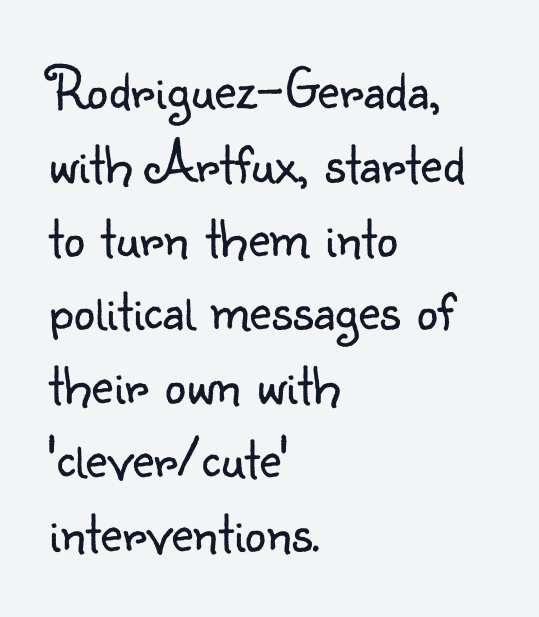
{"serif": "no", "italic": "no", "bold": "no", "weight": "light", "width": "normal", "stroke_contrast": "low", "x_height": "small", "monospaced": "no", "underline": "no", "align": "left", "line_spacing_ratio": 1.23, "letter_spacing": "normal", "letter_spacing_em": 0.0, "glyph_px": 60}
